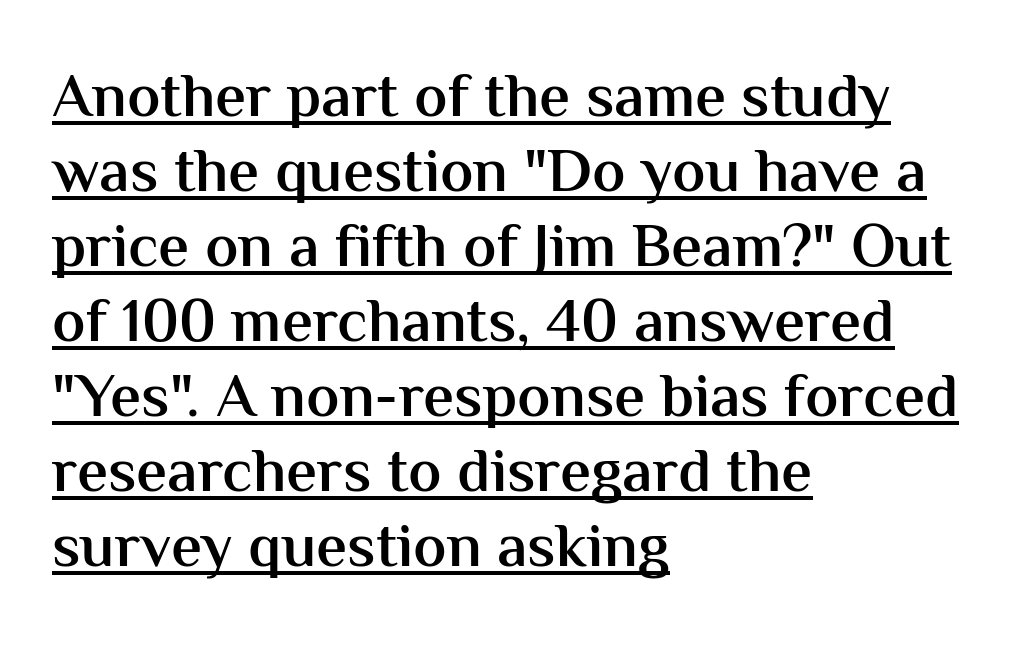
The image shows 62 px semibold sans-serif type, upright; set left-aligned, line spacing 1.21x, normal letter spacing, underlined; medium stroke contrast and a medium x-height.
